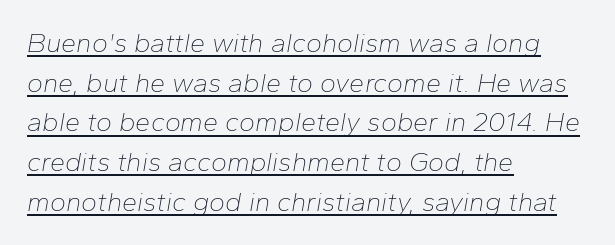
Honestly, the letter spacing is just normal — you wouldn't notice it. Vertically, the passage feels balanced, rows spaced as you'd expect. Bold? No — there's no thickening of the strokes. Visually the block forms a straight wall on the left and a jagged coastline on the right. Quick note: underline on. Compared with ordinary roman type, these characters are visibly tilted.
